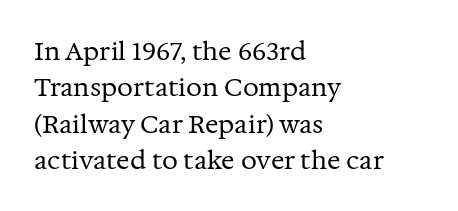
In terms of posture, this sample is upright. The passage shown has conventional tracking throughout. The zone under the glyphs is completely vacant. The lines are quadded left. These glyphs show unthickened strokes, regular width or finer. Rows of type keep a routine distance in the vertical direction.
